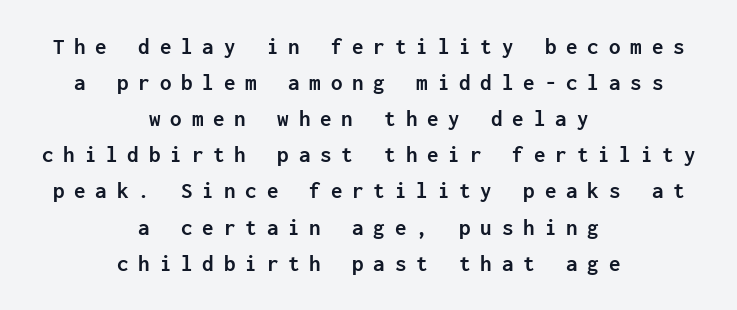
Emphasis by weight is at full strength: bold. Does the leading feel generous? No, just average. Does extra space separate the letters? Yes, quite a lot of it. Unlike italic type, these characters show no tilt at all. Centered paragraph, ragged on both sides. Check under the words: just untouched page.
